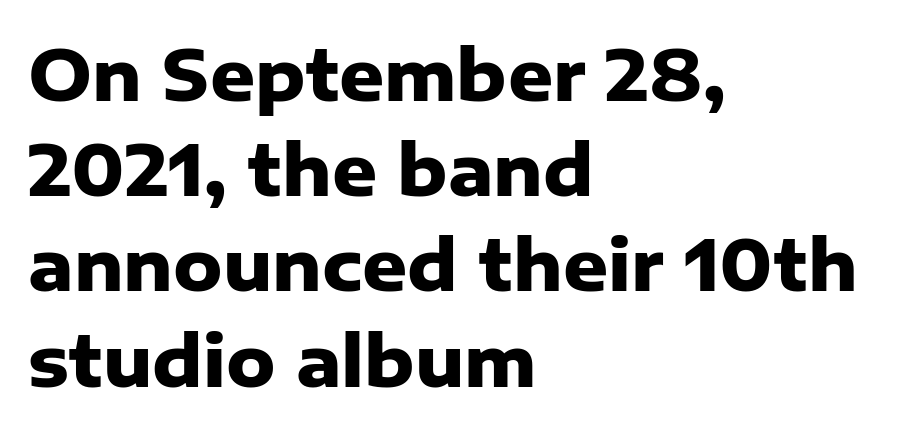
The image shows 70 px heavy sans-serif type, upright; set left-aligned, normal line spacing (1.36x), normal letter spacing, not underlined; low stroke contrast and a medium x-height.
